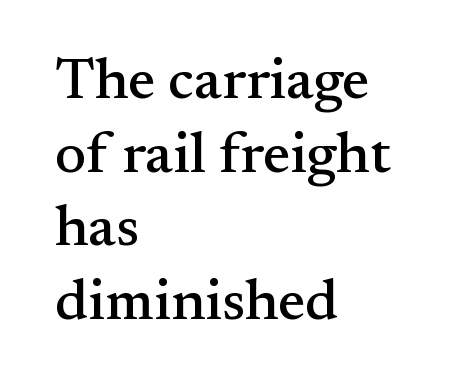
{"serif": "yes", "italic": "no", "width": "normal", "stroke_contrast": "medium", "x_height": "small", "monospaced": "no", "underline": "no", "align": "left", "line_spacing": "normal", "line_spacing_ratio": 1.27, "letter_spacing": "normal", "letter_spacing_em": 0.0, "glyph_px": 58}
